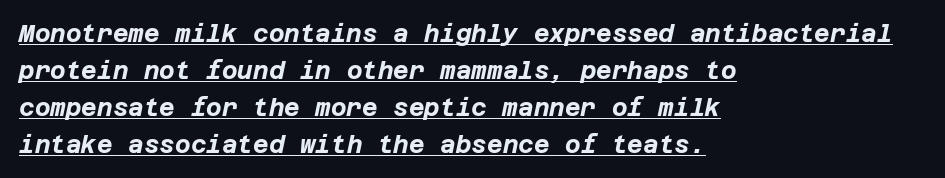
{"italic": "yes", "lean": "right", "slant_degrees": 12, "bold": "yes", "underline": "yes", "align": "left", "line_spacing": "normal", "line_spacing_ratio": 1.54, "letter_spacing": "normal", "letter_spacing_em": 0.0, "glyph_px": 24}
